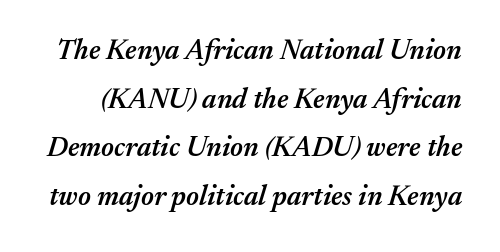
This is oblique type, the kind used for emphasis or titles. The foot of each line stays bare and open. The glyphs have the mass of a demibold cut, below bold. The line texture is even and compact thanks to regular tracking. Here the designer chose a conventional face with non-uniform glyph widths.
